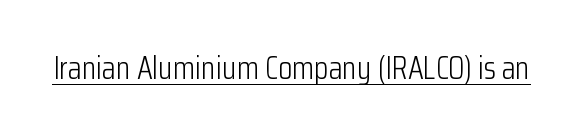
Q: Is the text bold? A: No.
Q: Is the text italic (slanted)? A: No, it is upright.
Q: Is the typeface a serif or a sans-serif typeface? A: Sans-serif.
Q: Is the text underlined? A: Yes.
Q: Is the spacing between letters normal or unusually wide? A: Normal.
Q: Width (condensed, normal, or wide)? A: Condensed.
Q: Stroke contrast? A: Low.
Q: x-height? A: Medium.
Q: Monospaced? A: No.
